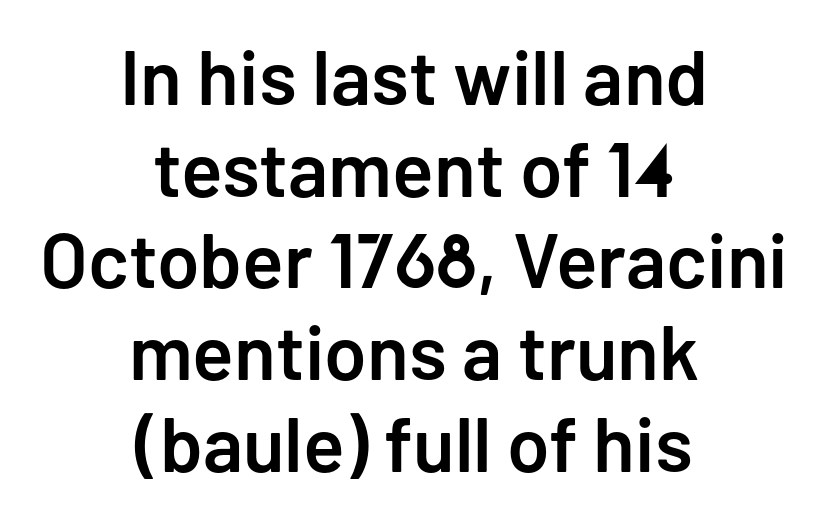
Rule under the text: the space is simply empty. Its strokes are somewhat broadened, the hallmark of semibold type. Do the letters lean? They stand straight. Classification — sans serif.
